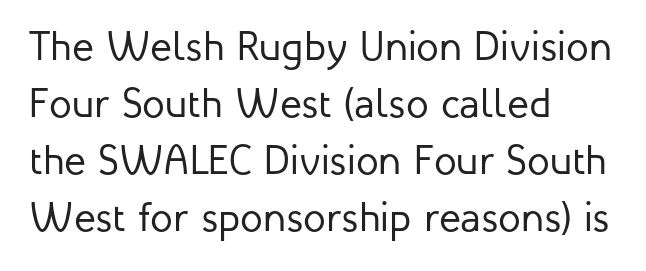
The image shows 41 px regular-weight sans-serif type, upright; set left-aligned, normal line spacing (1.39x), normal letter spacing, not underlined; low stroke contrast and a medium x-height.
